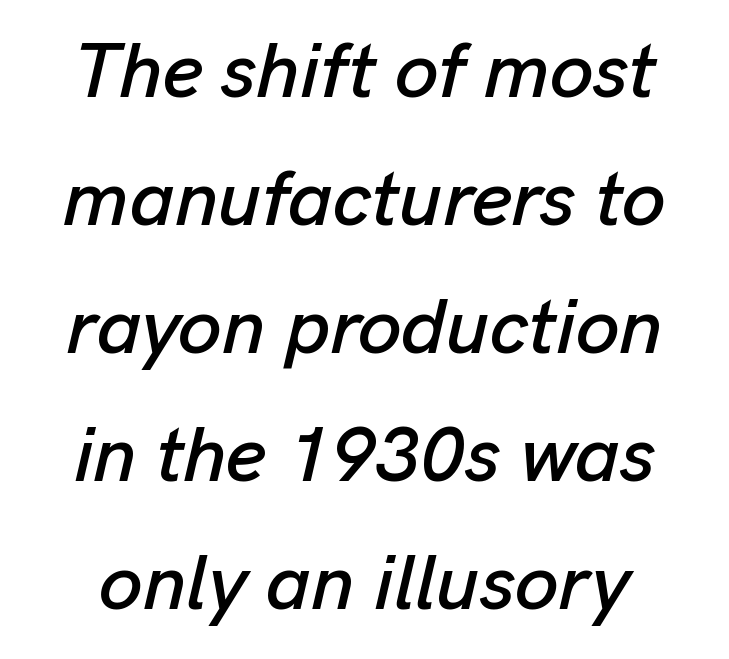
{"italic": "yes", "lean": "right", "slant_degrees": 13, "width": "normal", "stroke_contrast": "low", "x_height": "medium", "monospaced": "no", "underline": "no", "line_spacing": "normal", "line_spacing_ratio": 1.64, "letter_spacing": "normal", "letter_spacing_em": 0.0, "glyph_px": 78}
